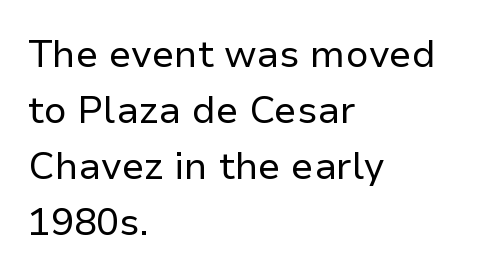
{"serif": "no", "italic": "no", "bold": "no", "weight": "regular", "width": "normal", "stroke_contrast": "low", "x_height": "medium", "monospaced": "no", "underline": "no", "align": "left", "line_spacing": "normal", "line_spacing_ratio": 1.47, "letter_spacing": "normal", "letter_spacing_em": 0.0, "glyph_px": 38}
